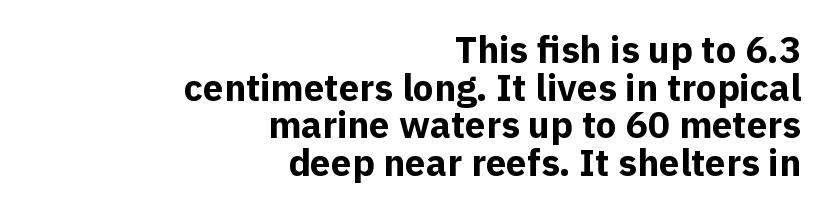
The image shows 37 px bold sans-serif type, upright; set right-aligned, tight line spacing (1.02x), normal letter spacing, not underlined; a medium x-height.
